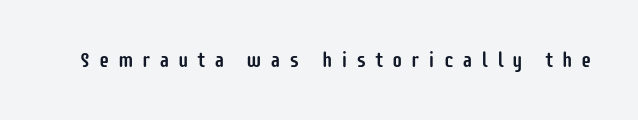
{"italic": "no", "underline": "no", "letter_spacing": "wide", "letter_spacing_em": 0.4, "glyph_px": 21}
